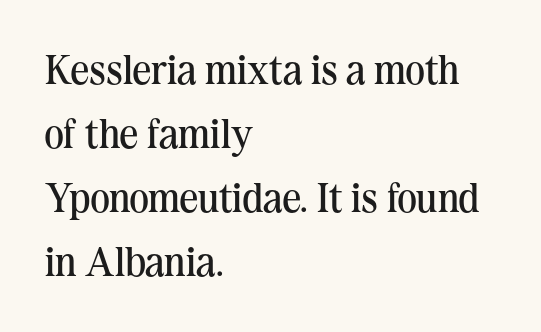
The image shows 41 px regular-weight serif type, upright; set left-aligned, normal line spacing (1.56x), normal letter spacing, not underlined; medium stroke contrast and a medium x-height.
